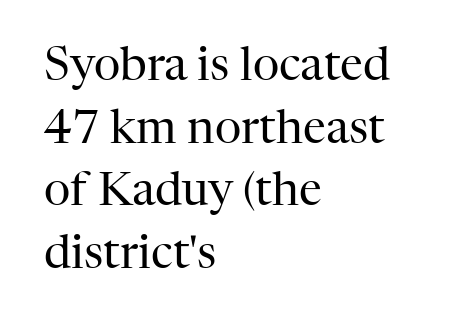
{"serif": "yes", "italic": "no", "bold": "no", "weight": "regular", "width": "normal", "stroke_contrast": "high", "x_height": "medium", "monospaced": "no", "underline": "no", "align": "left", "line_spacing": "normal", "line_spacing_ratio": 1.36, "letter_spacing": "normal", "letter_spacing_em": 0.0, "glyph_px": 46}
